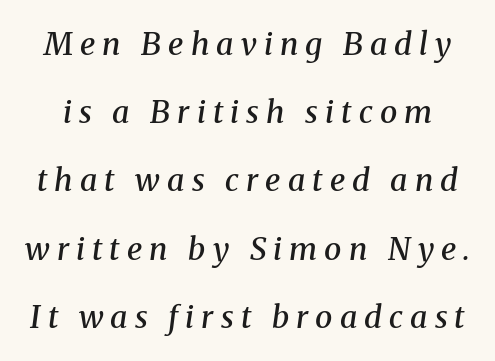
The image shows 31 px semibold serif type, italic (leaning right); set loose line spacing (2.2x), unusually wide letter spacing (+0.23 em), not underlined; medium stroke contrast and a medium x-height.
